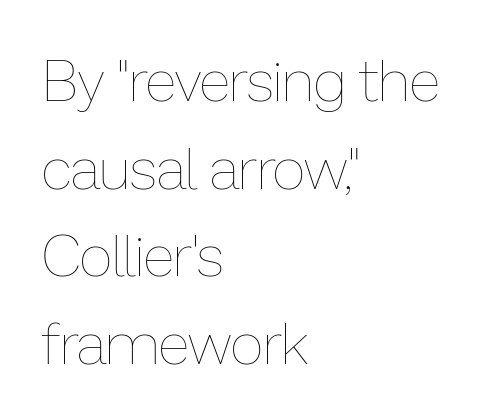
The image shows 58 px thin type, upright; set left-aligned, normal line spacing (1.51x), normal letter spacing, not underlined; low stroke contrast and a medium x-height.
